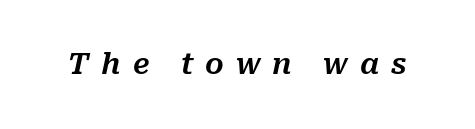
{"italic": "yes", "lean": "right", "slant_degrees": 10, "width": "normal", "stroke_contrast": "medium", "x_height": "medium", "monospaced": "no", "underline": "no", "letter_spacing": "wide", "letter_spacing_em": 0.41, "glyph_px": 29}
